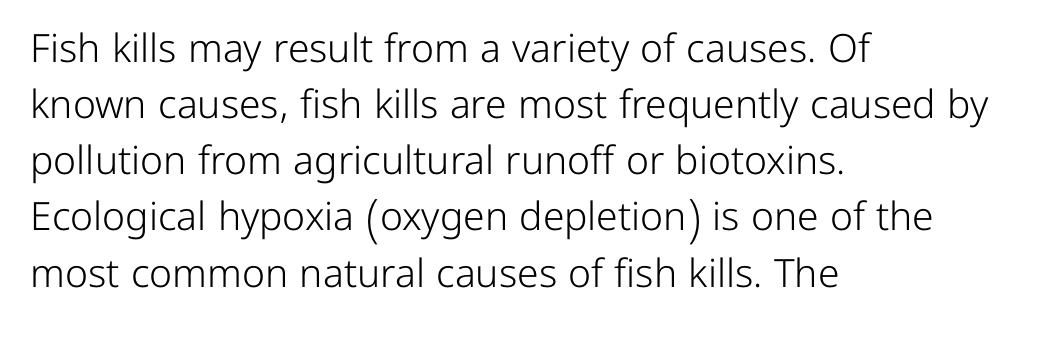
The cut favours lightness, reaching ordinary text weight at its darkest. Rendered with straight, roman letterforms. Compared with typical body copy, the letter spacing here is the same. Baseline-to-baseline distance is the conventional proportion of letter height. Teacher's note: observe the even left margin — that is flush-left alignment. A typesetter would call this proportional, since set widths differ per character.
